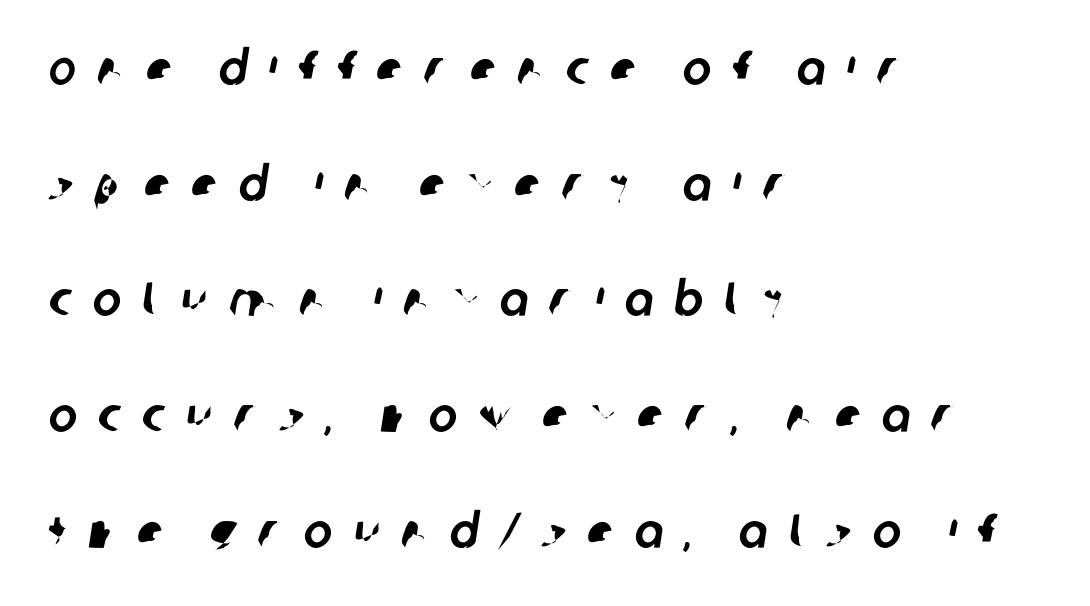
Q: Is the typeface a serif or a sans-serif typeface? A: Sans-serif.
Q: Is the text underlined? A: No.
Q: How is the paragraph aligned? A: Left-aligned.
Q: Is the spacing between letters normal or unusually wide? A: Unusually wide.
Q: Is the spacing between lines tight, normal or loose? A: Loose.
Q: Width (condensed, normal, or wide)? A: Normal.
Q: Stroke contrast? A: Low.
Q: x-height? A: Large.
Q: Monospaced? A: No.
